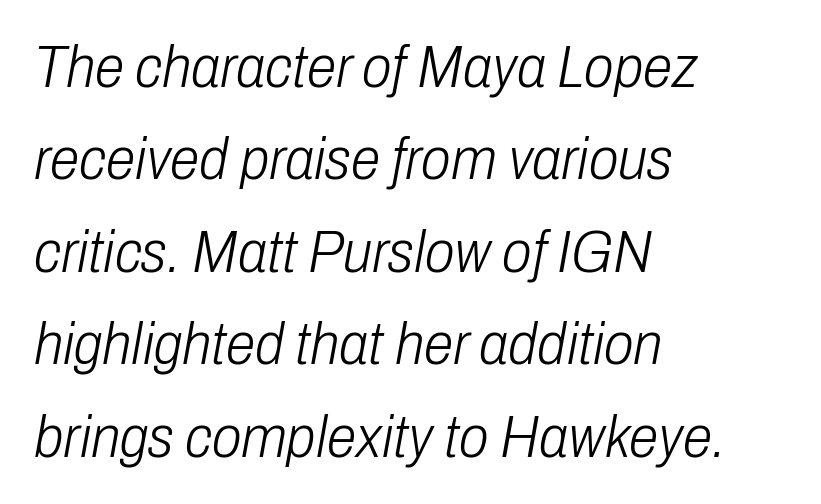
Lines of text with bare space underneath. Spacing verdict: proportional, widths tailored to each character. The weight would be labelled regular, book, light, or lighter still. Slant detected: the letters are inclined. Short and long lines alike share a common starting point at left. Horizontal bands of white between lines are of average thickness.
